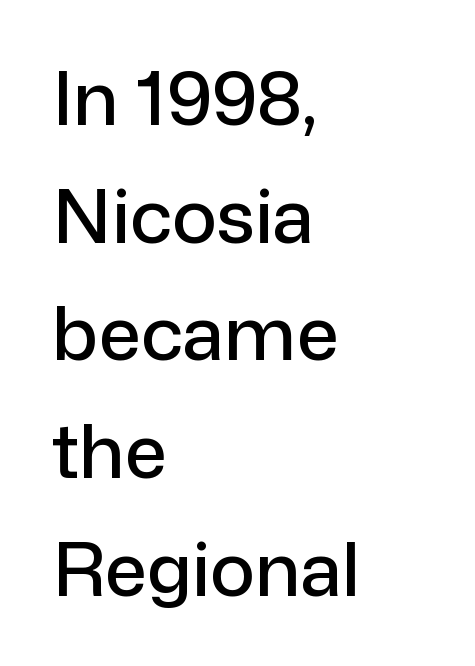
The image shows 75 px sans-serif type, upright; set left-aligned, normal line spacing (1.57x), normal letter spacing, not underlined; low stroke contrast and a medium x-height.
